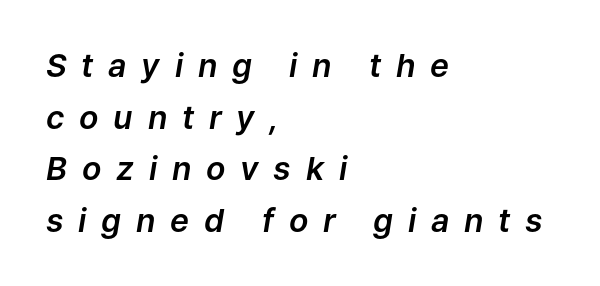
Q: Is the text italic (slanted)? A: Yes, it leans right by about 9 degrees.
Q: Is the text underlined? A: No.
Q: How is the paragraph aligned? A: Left-aligned.
Q: Is the spacing between letters normal or unusually wide? A: Unusually wide.
Q: Is the spacing between lines tight, normal or loose? A: Normal.
Q: Width (condensed, normal, or wide)? A: Normal.
Q: Stroke contrast? A: Low.
Q: x-height? A: Medium.
Q: Monospaced? A: No.
